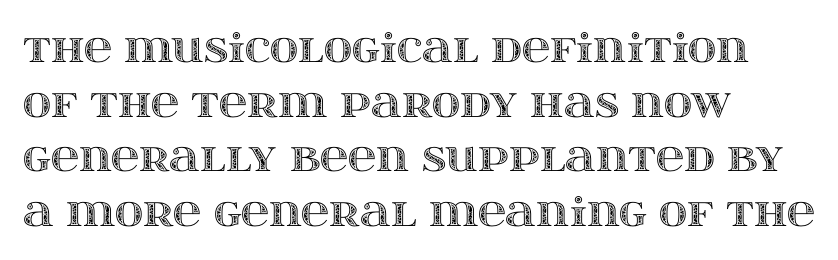
It's the straight-up-and-down kind of type. The leading is moderate, giving the passage an even texture. The type is set solid horizontally, with unmodified tracking. Notice how the passage keeps a crisp vertical edge on the left only. Decoration check: the copy has no underline.
